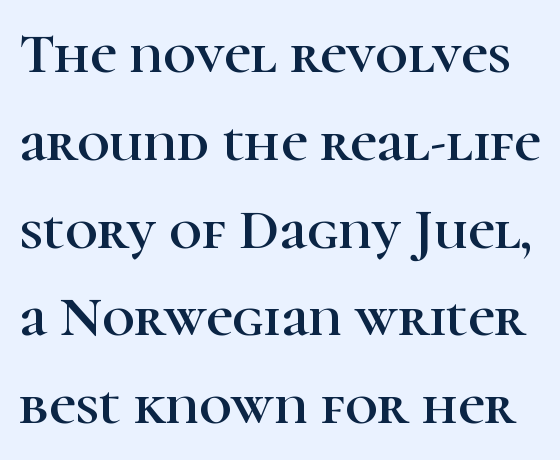
Q: Is the text italic (slanted)? A: No, it is upright.
Q: Is the typeface a serif or a sans-serif typeface? A: Serif.
Q: Is the text underlined? A: No.
Q: Is the spacing between letters normal or unusually wide? A: Normal.
Q: Is the spacing between lines tight, normal or loose? A: Normal.
Q: Width (condensed, normal, or wide)? A: Normal.
Q: Stroke contrast? A: High.
Q: x-height? A: Medium.
Q: Monospaced? A: No.
